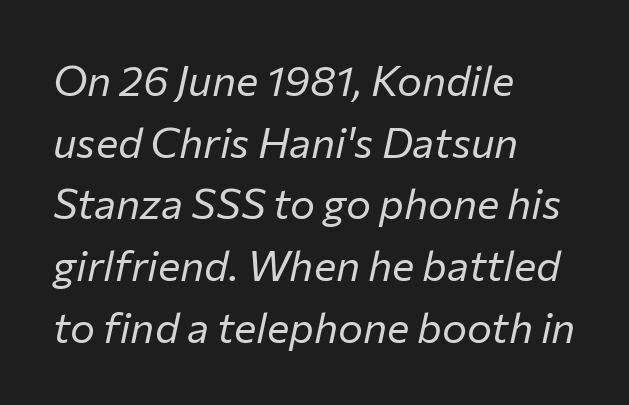
The image shows 42 px regular-weight type, italic (leaning right); set left-aligned, normal line spacing (1.47x), normal letter spacing, not underlined; low stroke contrast and a medium x-height.
